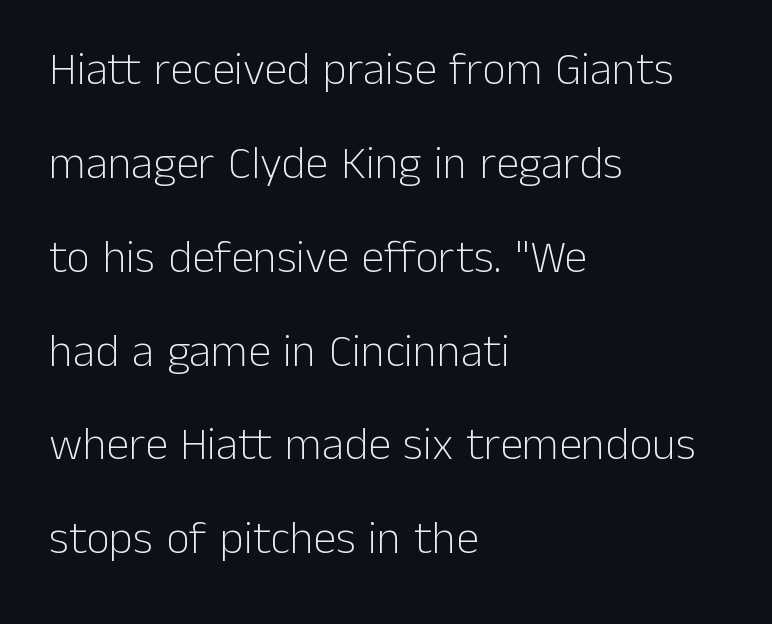
Q: Is the text bold? A: No.
Q: Is the text italic (slanted)? A: No, it is upright.
Q: Is the typeface a serif or a sans-serif typeface? A: Sans-serif.
Q: Is the text underlined? A: No.
Q: How is the paragraph aligned? A: Left-aligned.
Q: Is the spacing between letters normal or unusually wide? A: Normal.
Q: Is the spacing between lines tight, normal or loose? A: Loose.
Q: Width (condensed, normal, or wide)? A: Normal.
Q: Stroke contrast? A: Low.
Q: x-height? A: Medium.
Q: Monospaced? A: No.
